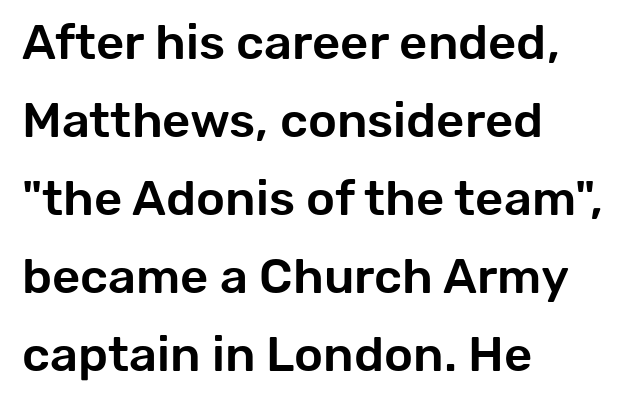
This is sans-serif lettering, the kind often seen on screens and signage. Nobody drew a line under any word here. Rendered with straight, roman letterforms. Each word holds together tightly as a unit, with standard inter-letter gaps. You could not count columns in this text — the font is proportionally spaced.
